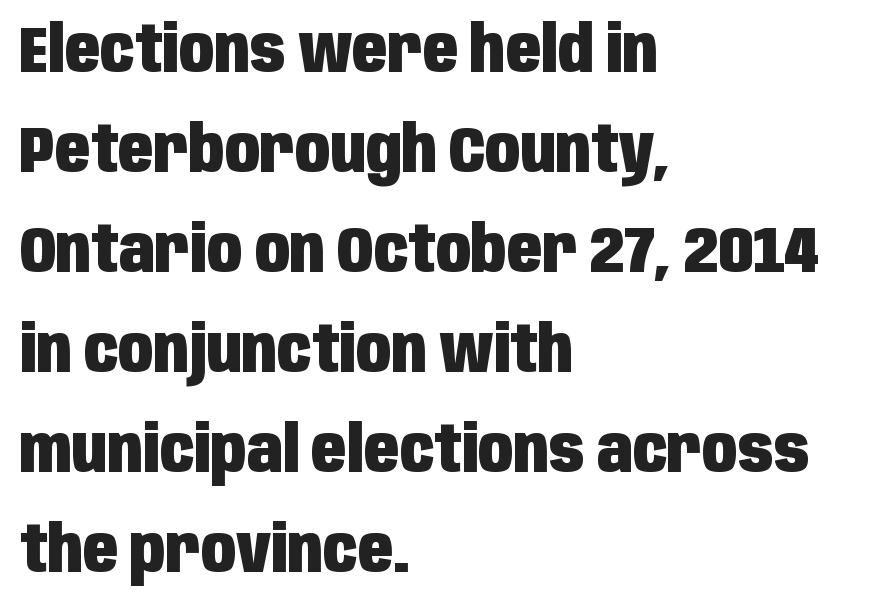
Classification — sans serif. Nothing unusual about the tracking: characters are spaced as the font intends. Ordinary non-slanted type is in use. If you drew a ruler down the left edge, every line would touch it.
